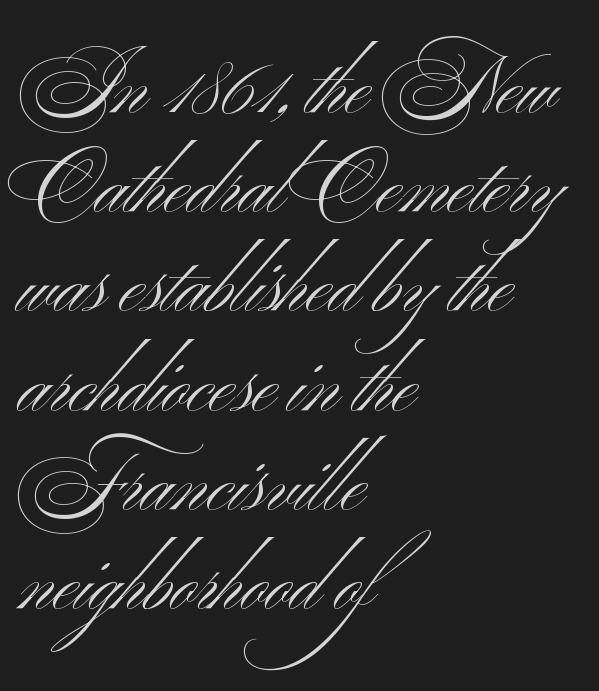
The image shows 80 px light, wide sans-serif type; set left-aligned, line spacing 1.24x, normal letter spacing, not underlined; medium stroke contrast and a small x-height.
